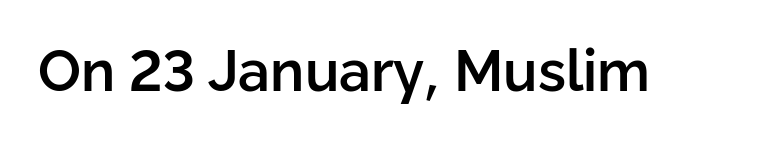
The image shows 57 px semibold sans-serif type, upright; set normal letter spacing, not underlined; low stroke contrast and a medium x-height.
